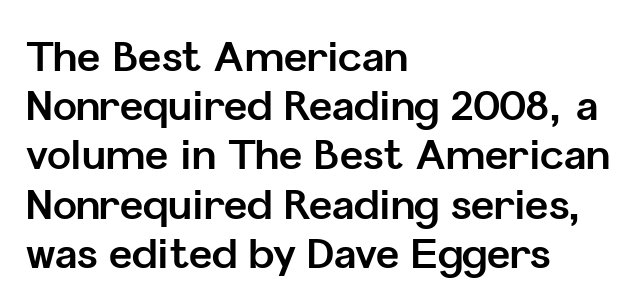
Q: Is the text bold? A: Yes.
Q: Is the text italic (slanted)? A: No, it is upright.
Q: Is the typeface a serif or a sans-serif typeface? A: Sans-serif.
Q: Is the text underlined? A: No.
Q: How is the paragraph aligned? A: Left-aligned.
Q: Is the spacing between letters normal or unusually wide? A: Normal.
Q: Width (condensed, normal, or wide)? A: Normal.
Q: Stroke contrast? A: Low.
Q: x-height? A: Medium.
Q: Monospaced? A: No.
